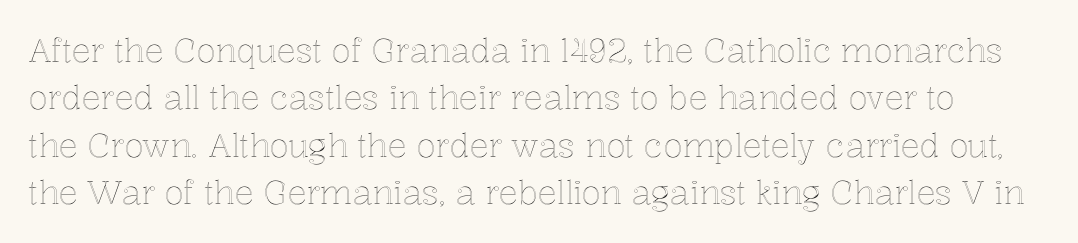
{"italic": "no", "width": "normal", "x_height": "medium", "monospaced": "no", "underline": "no", "line_spacing": "normal", "line_spacing_ratio": 1.48, "letter_spacing": "normal", "letter_spacing_em": 0.0, "glyph_px": 32}
